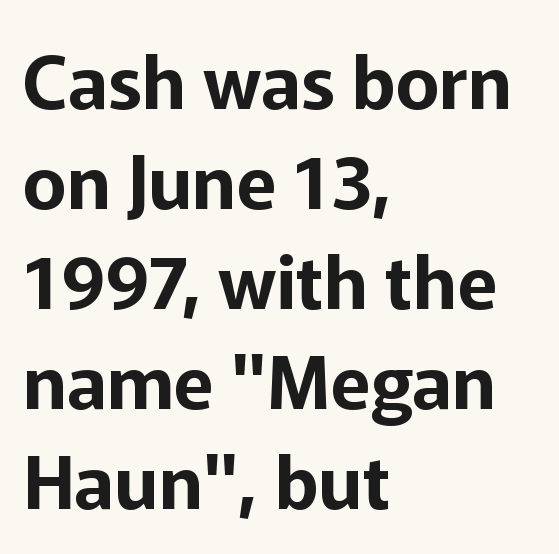
Q: Is the text italic (slanted)? A: No, it is upright.
Q: Is the typeface a serif or a sans-serif typeface? A: Sans-serif.
Q: Is the text underlined? A: No.
Q: How is the paragraph aligned? A: Left-aligned.
Q: Is the spacing between letters normal or unusually wide? A: Normal.
Q: Is the spacing between lines tight, normal or loose? A: Normal.
Q: Width (condensed, normal, or wide)? A: Normal.
Q: Stroke contrast? A: Low.
Q: x-height? A: Medium.
Q: Monospaced? A: No.
